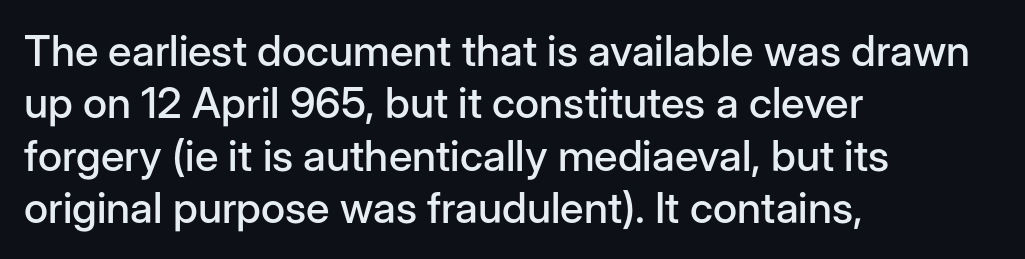
Q: Is the text italic (slanted)? A: No, it is upright.
Q: Is the typeface a serif or a sans-serif typeface? A: Sans-serif.
Q: Is the text underlined? A: No.
Q: How is the paragraph aligned? A: Left-aligned.
Q: Is the spacing between letters normal or unusually wide? A: Normal.
Q: Width (condensed, normal, or wide)? A: Normal.
Q: Stroke contrast? A: Low.
Q: x-height? A: Medium.
Q: Monospaced? A: No.
